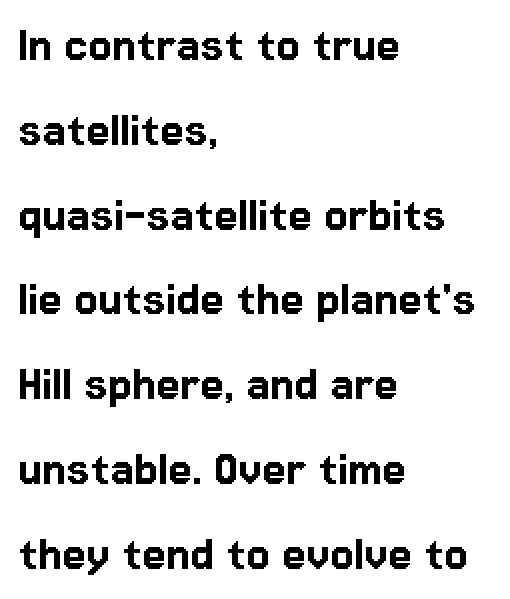
Q: Is the text italic (slanted)? A: No, it is upright.
Q: Is the typeface a serif or a sans-serif typeface? A: Sans-serif.
Q: Is the text underlined? A: No.
Q: How is the paragraph aligned? A: Left-aligned.
Q: Is the spacing between letters normal or unusually wide? A: Normal.
Q: Is the spacing between lines tight, normal or loose? A: Normal.
Q: Width (condensed, normal, or wide)? A: Normal.
Q: Stroke contrast? A: Low.
Q: x-height? A: Medium.
Q: Monospaced? A: No.
